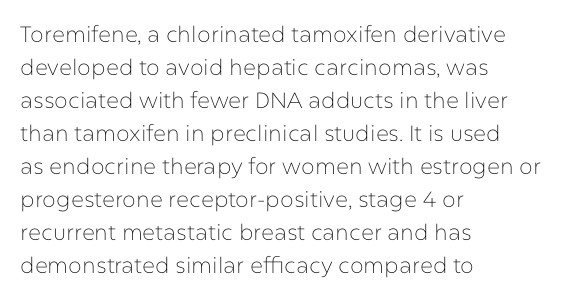
In terms of leading, this rendering sits right in the middle. Quick note: not italic, upright. Stems here are at most as thick as an everyday book face. Letter spacing: default.
